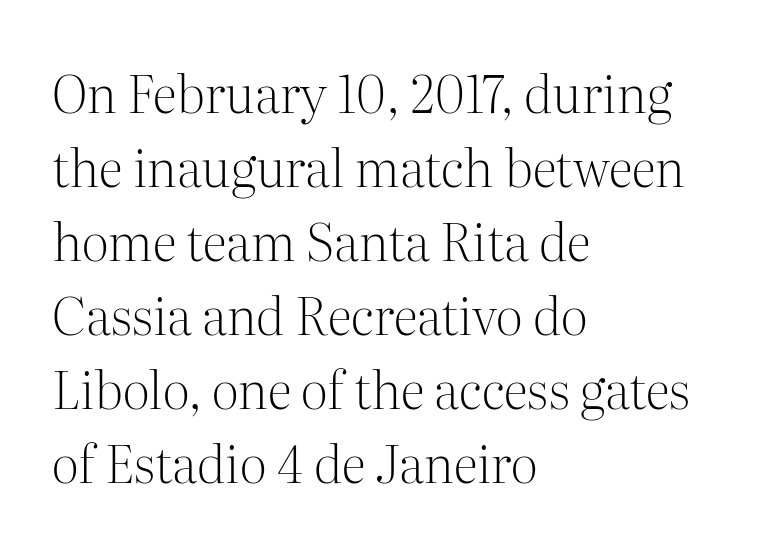
{"serif": "yes", "italic": "no", "bold": "no", "weight": "light", "width": "normal", "stroke_contrast": "medium", "x_height": "medium", "monospaced": "no", "underline": "no", "align": "left", "line_spacing": "normal", "line_spacing_ratio": 1.45, "letter_spacing": "normal", "letter_spacing_em": 0.0, "glyph_px": 51}
